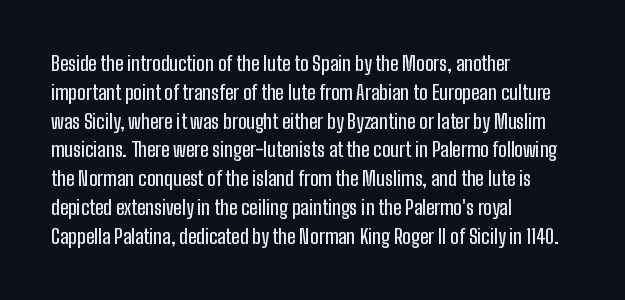
Default kerning and tracking; the words read as compact shapes. The type sits square on the baseline with zero lean. How would I describe the line gaps? Plain and ordinary. The zone under the glyphs is completely vacant. The lines are quadded left.
